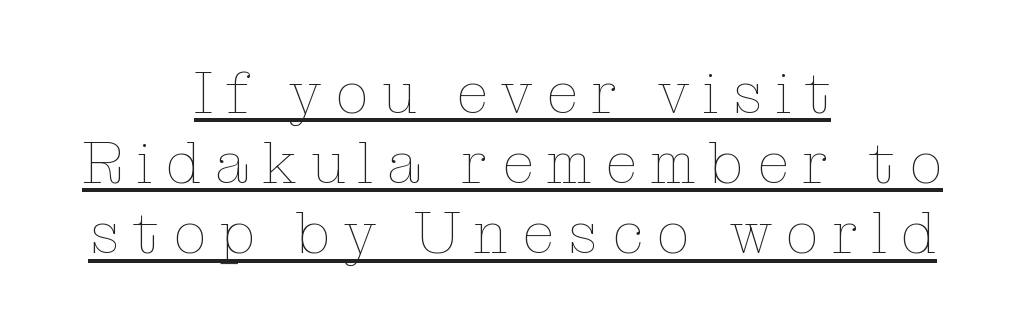
{"italic": "no", "bold": "no", "weight": "thin", "width": "normal", "stroke_contrast": "low", "x_height": "medium", "monospaced": "no", "underline": "yes", "align": "center", "line_spacing_ratio": 1.19, "letter_spacing": "wide", "letter_spacing_em": 0.23, "glyph_px": 59}
